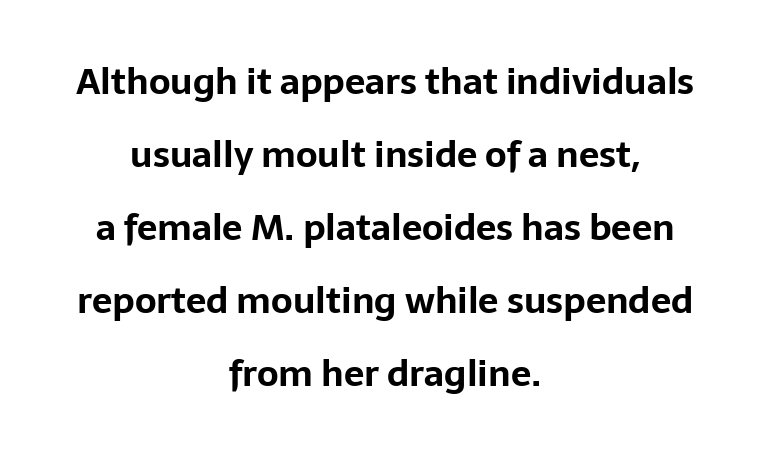
Unmarked baselines from the first word to the last. Note: no serifs on the glyphs. Students, note that the glyphs here touch the page at normal intervals. Heft: maximum for text — a bold.
